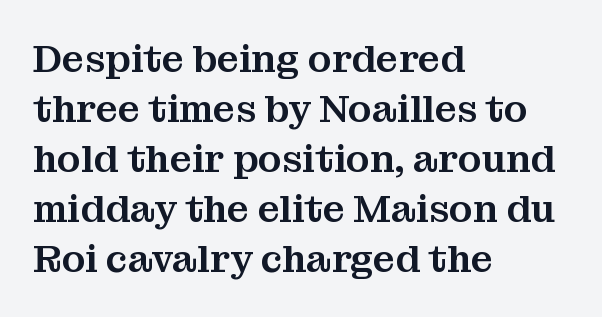
Q: Is the text italic (slanted)? A: No, it is upright.
Q: Is the typeface a serif or a sans-serif typeface? A: Serif.
Q: Is the text underlined? A: No.
Q: How is the paragraph aligned? A: Left-aligned.
Q: Is the spacing between letters normal or unusually wide? A: Normal.
Q: Is the spacing between lines tight, normal or loose? A: Normal.
Q: Width (condensed, normal, or wide)? A: Normal.
Q: Stroke contrast? A: Medium.
Q: x-height? A: Medium.
Q: Monospaced? A: No.
